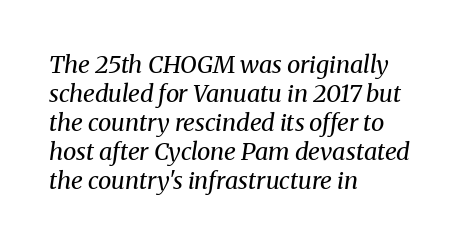
Q: Is the text bold? A: No.
Q: Is the text italic (slanted)? A: Yes, it leans right by about 8 degrees.
Q: Is the text underlined? A: No.
Q: How is the paragraph aligned? A: Left-aligned.
Q: Is the spacing between letters normal or unusually wide? A: Normal.
